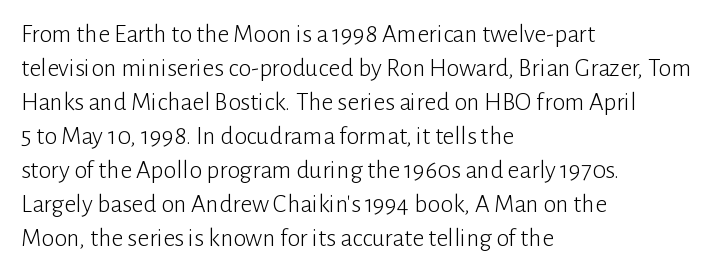
{"italic": "no", "bold": "no", "underline": "no", "align": "left", "line_spacing": "normal", "line_spacing_ratio": 1.31, "letter_spacing": "normal", "letter_spacing_em": 0.0, "glyph_px": 26}
